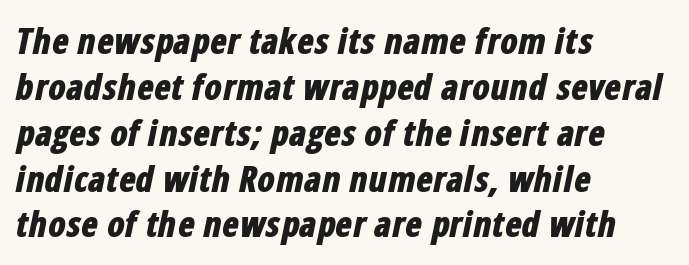
{"italic": "yes", "lean": "right", "slant_degrees": 12, "bold": "yes", "weight": "bold", "width": "condensed", "stroke_contrast": "low", "x_height": "medium", "monospaced": "no", "underline": "no", "align": "left", "line_spacing": "normal", "line_spacing_ratio": 1.31, "letter_spacing": "normal", "letter_spacing_em": 0.0, "glyph_px": 35}
